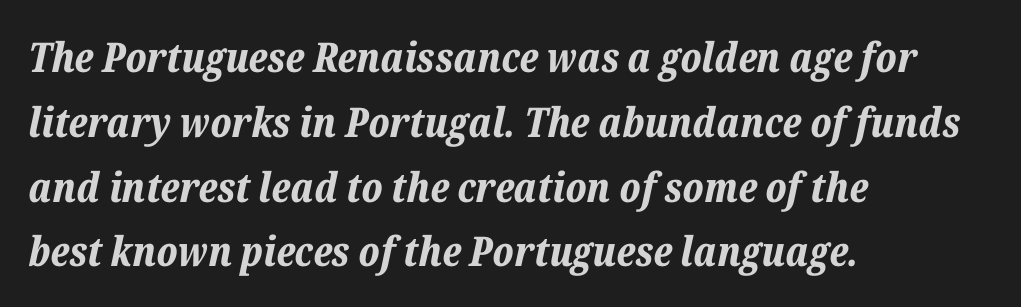
Q: Is the text bold? A: Yes.
Q: Is the text italic (slanted)? A: Yes, it leans right by about 12 degrees.
Q: Is the text underlined? A: No.
Q: How is the paragraph aligned? A: Left-aligned.
Q: Is the spacing between letters normal or unusually wide? A: Normal.
Q: Is the spacing between lines tight, normal or loose? A: Normal.
Q: Width (condensed, normal, or wide)? A: Normal.
Q: Stroke contrast? A: Low.
Q: x-height? A: Medium.
Q: Monospaced? A: No.
